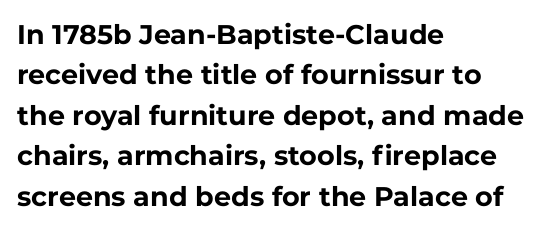
Look at the tracking — it's just the regular setting, nothing added. A classic flush-left, rag-right setting is used for this passage. Lines of text with bare space underneath. The font's upright variant was chosen for this text.
